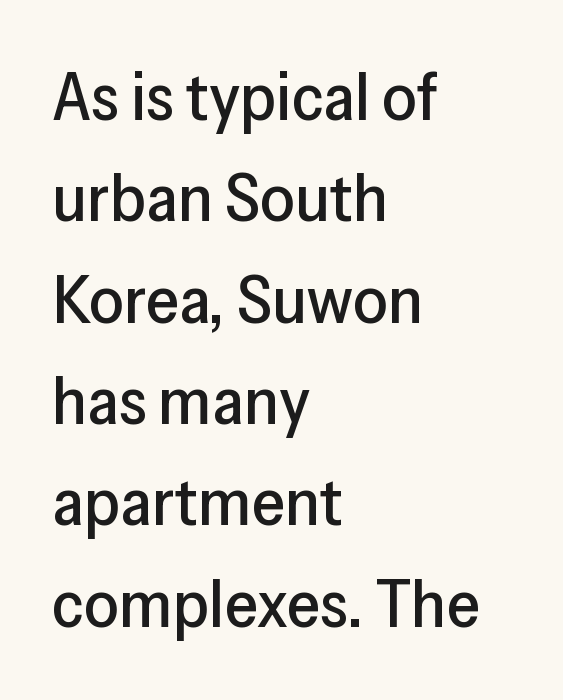
The image shows 68 px sans-serif type, upright; set left-aligned, normal line spacing (1.49x), normal letter spacing, not underlined; low stroke contrast and a medium x-height.
